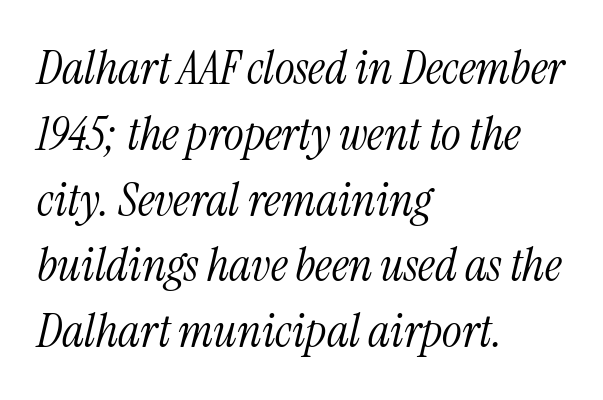
{"serif": "yes", "italic": "yes", "lean": "right", "slant_degrees": 13, "bold": "no", "weight": "light", "width": "condensed", "stroke_contrast": "medium", "x_height": "medium", "monospaced": "no", "underline": "no", "align": "left", "line_spacing": "normal", "line_spacing_ratio": 1.4, "letter_spacing": "normal", "letter_spacing_em": 0.0, "glyph_px": 47}
